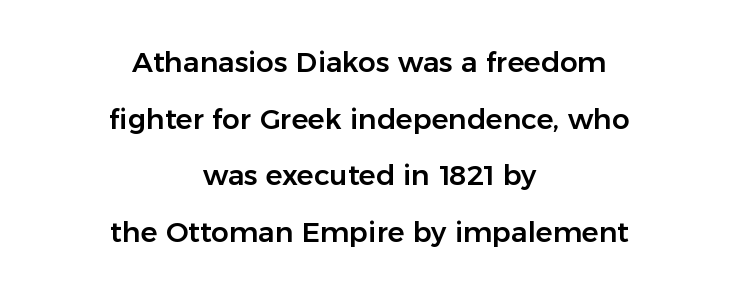
The image shows 28 px sans-serif type, upright; set centered, loose line spacing (2.02x), normal letter spacing, not underlined; low stroke contrast and a medium x-height.
